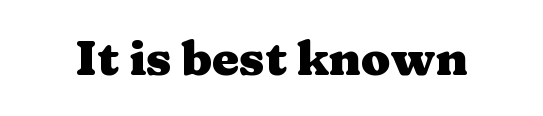
Spacing between characters is what you'd get straight out of the box. A dark, heavy texture on the line: the type is bold. Beneath every word, the page is bare. The rendering uses natural spacing where letterforms have individual widths. Designer's note — italics off, roman on. Is this a sans? No — the strokes have serifs.
